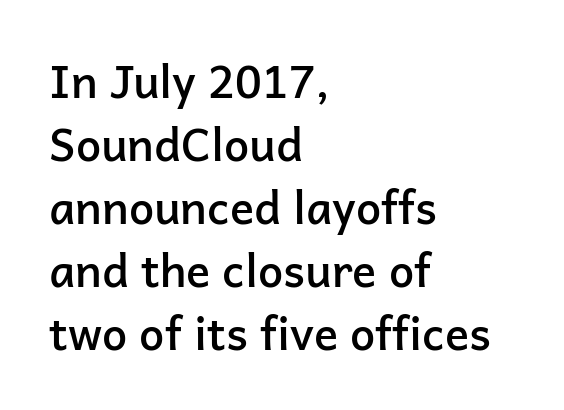
The rendering anchors every line to the left-hand side. Strokes here are thickened, but only to semibold level. Letterform terminals end flat and unadorned throughout the passage. Line spacing here is normal. Honestly, there is no underline to notice here at all.
